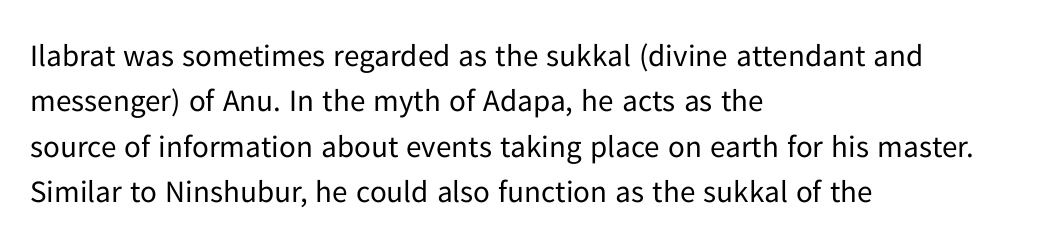
The image shows 31 px regular-weight sans-serif type, upright; set left-aligned, normal line spacing (1.46x), normal letter spacing, not underlined; low stroke contrast and a medium x-height.
